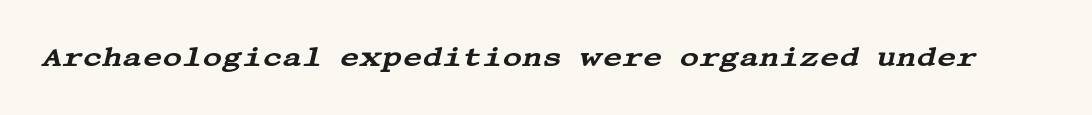
Q: Is the text italic (slanted)? A: Yes, it leans right by about 13 degrees.
Q: Is the text underlined? A: No.
Q: Is the spacing between letters normal or unusually wide? A: Normal.
